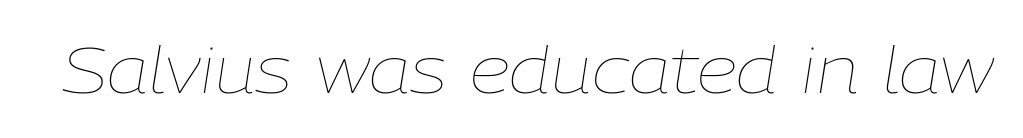
The image shows 65 px thin type, italic (leaning right); set normal letter spacing, not underlined; low stroke contrast and a medium x-height.
